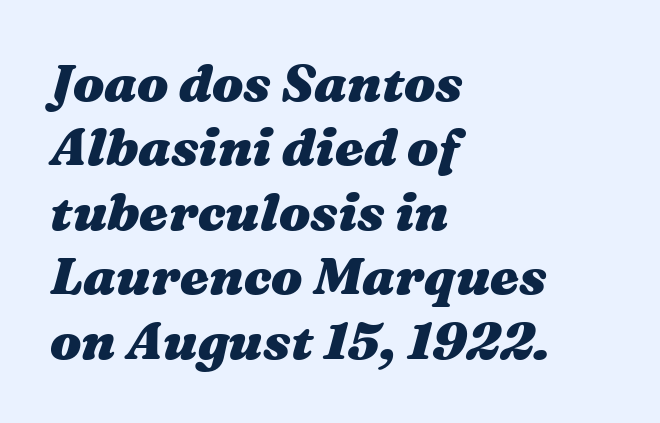
Default kerning and tracking; the words read as compact shapes. The lines are quadded left. Chunky letters — that's bold for sure. The text carries the slant typical of an italic or oblique font.
